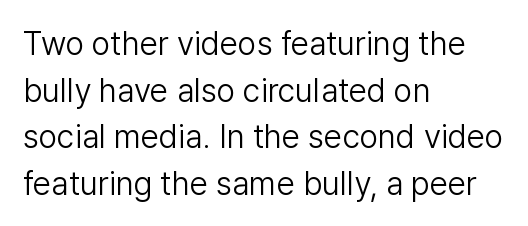
{"serif": "no", "italic": "no", "bold": "no", "weight": "light", "width": "normal", "stroke_contrast": "low", "x_height": "medium", "monospaced": "no", "underline": "no", "align": "left", "line_spacing": "normal", "line_spacing_ratio": 1.41, "letter_spacing": "normal", "letter_spacing_em": 0.0, "glyph_px": 33}
